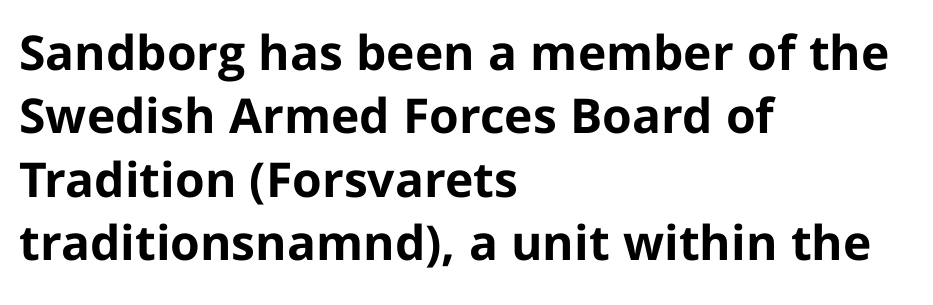
Q: Is the text bold? A: Yes.
Q: Is the text italic (slanted)? A: No, it is upright.
Q: Is the typeface a serif or a sans-serif typeface? A: Sans-serif.
Q: Is the text underlined? A: No.
Q: How is the paragraph aligned? A: Left-aligned.
Q: Is the spacing between letters normal or unusually wide? A: Normal.
Q: Is the spacing between lines tight, normal or loose? A: Normal.
Q: Width (condensed, normal, or wide)? A: Normal.
Q: Stroke contrast? A: Low.
Q: x-height? A: Medium.
Q: Monospaced? A: No.
